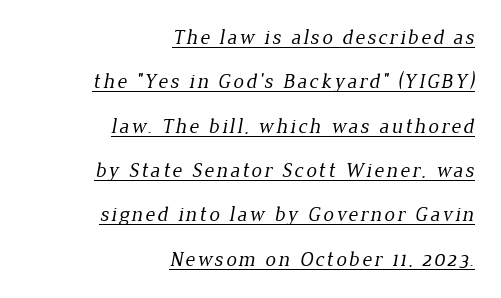
{"bold": "no", "underline": "yes", "align": "right", "line_spacing": "loose", "line_spacing_ratio": 2.11, "glyph_px": 21}
